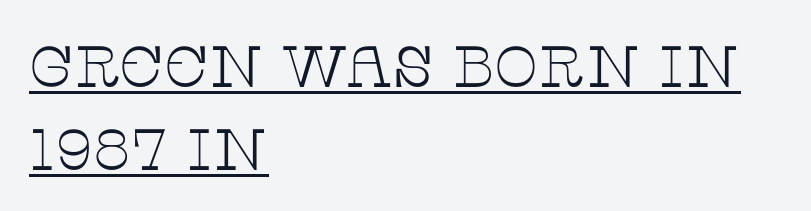
The image shows 58 px thin, wide serif type, upright; set left-aligned, normal line spacing (1.43x), normal letter spacing, underlined; low stroke contrast and a large x-height.
